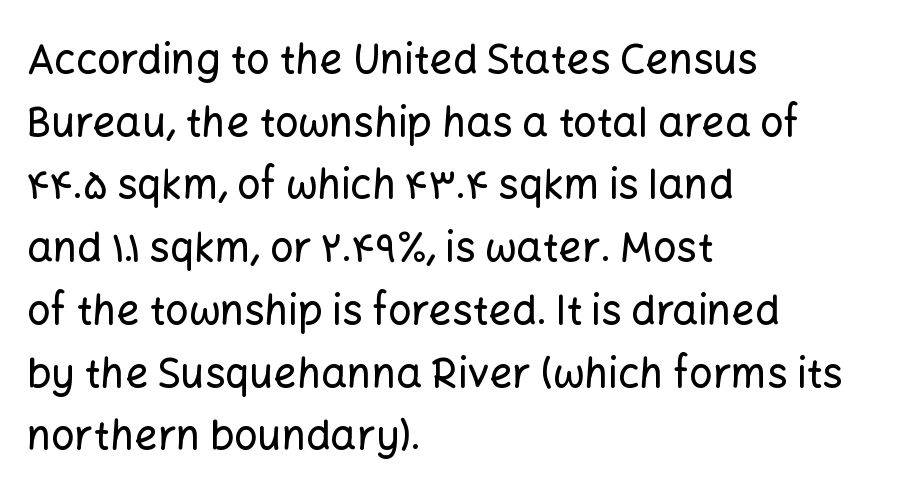
{"serif": "no", "italic": "no", "width": "normal", "stroke_contrast": "low", "x_height": "medium", "monospaced": "no", "underline": "no", "align": "left", "line_spacing": "normal", "line_spacing_ratio": 1.53, "letter_spacing": "normal", "letter_spacing_em": 0.0, "glyph_px": 41}
